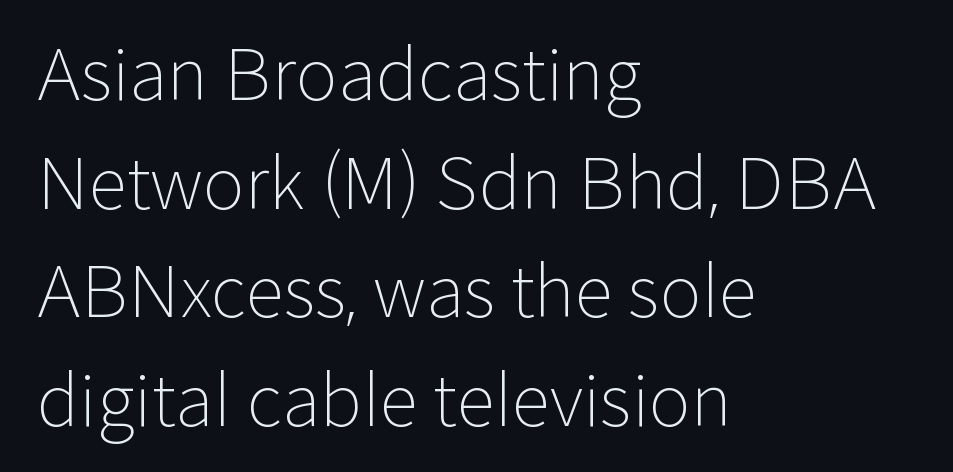
The image shows 71 px light sans-serif type, upright; set left-aligned, normal line spacing (1.53x), normal letter spacing, not underlined; low stroke contrast and a medium x-height.
